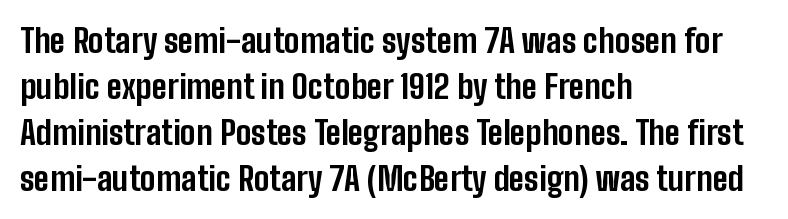
The image shows 33 px bold, condensed sans-serif type, upright; set left-aligned, normal line spacing (1.39x), normal letter spacing, not underlined; low stroke contrast and a medium x-height.
